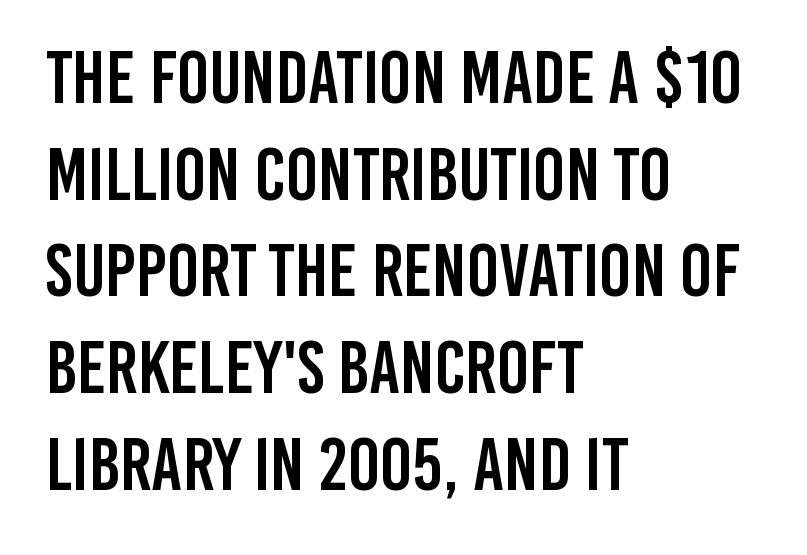
Line spacing here is normal. Every row of glyphs begins at an identical x-position on the left. Inter-character spacing is left at the font's built-in metrics. This is the regular roman posture of the typeface. The glyphs are unaccompanied by any horizontal stroke below them. You could not count columns in this text — the font is proportionally spaced.
